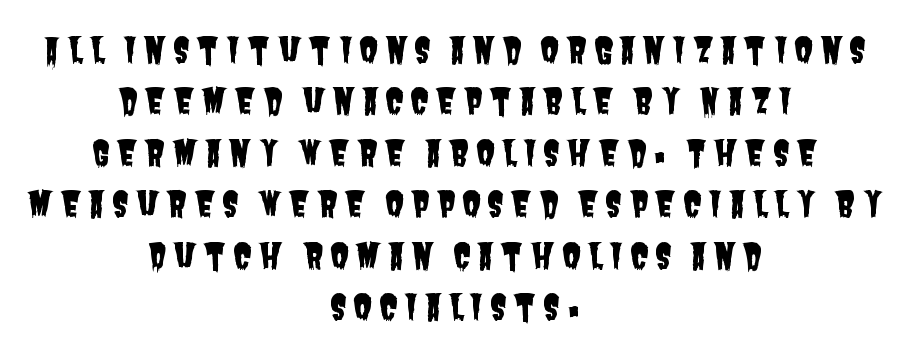
The image shows 35 px condensed sans-serif type; set centered, normal line spacing (1.47x), not underlined; low stroke contrast and a large x-height.
